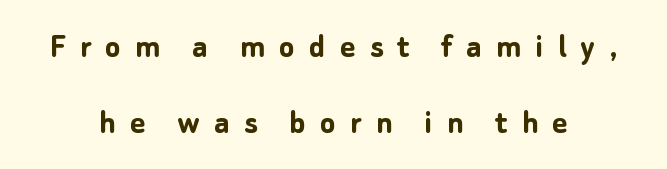
{"serif": "no", "italic": "no", "bold": "yes", "weight": "semibold", "width": "normal", "stroke_contrast": "low", "x_height": "medium", "monospaced": "no", "underline": "no", "line_spacing": "loose", "line_spacing_ratio": 2.12, "letter_spacing": "wide", "letter_spacing_em": 0.39, "glyph_px": 36}
